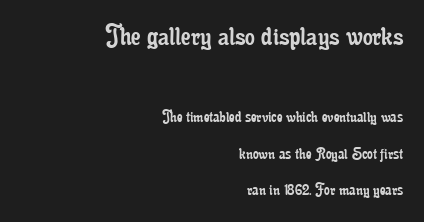
{"serif": "yes", "italic": "no", "bold": "no", "weight": "regular", "width": "condensed", "stroke_contrast": "low", "x_height": "small", "monospaced": "no", "underline": "no", "align": "right", "line_spacing": "loose", "line_spacing_ratio": 2.02, "letter_spacing": "normal", "letter_spacing_em": 0.0, "larger_block": "first", "size_ratio": 1.72, "glyph_px": 31}
